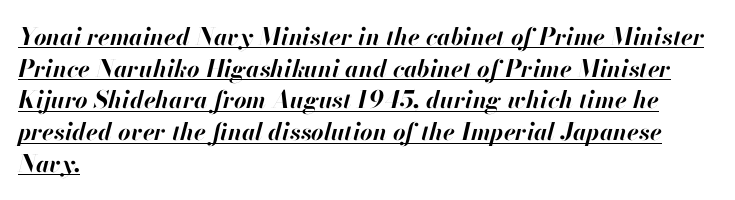
{"italic": "yes", "lean": "right", "slant_degrees": 13, "bold": "yes", "underline": "yes", "align": "left", "line_spacing": "normal", "line_spacing_ratio": 1.32, "letter_spacing": "normal", "letter_spacing_em": 0.0, "glyph_px": 24}
